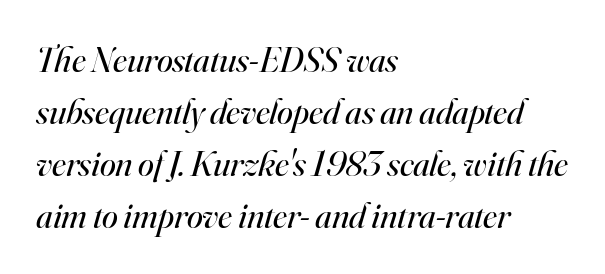
{"serif": "yes", "italic": "yes", "lean": "right", "slant_degrees": 16, "bold": "no", "weight": "regular", "width": "normal", "stroke_contrast": "high", "x_height": "small", "monospaced": "no", "underline": "no", "align": "left", "line_spacing": "normal", "line_spacing_ratio": 1.44, "letter_spacing": "normal", "letter_spacing_em": 0.0, "glyph_px": 36}
